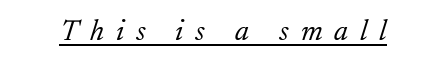
Italic? Definitely — the glyphs are oblique. Are there feet on the stems? There are — it's a serif. The letters look calm and open, with moderate or lighter stems. Caption: expanded tracking, letters set apart. Descenders here cross a horizontal rule under the line.
